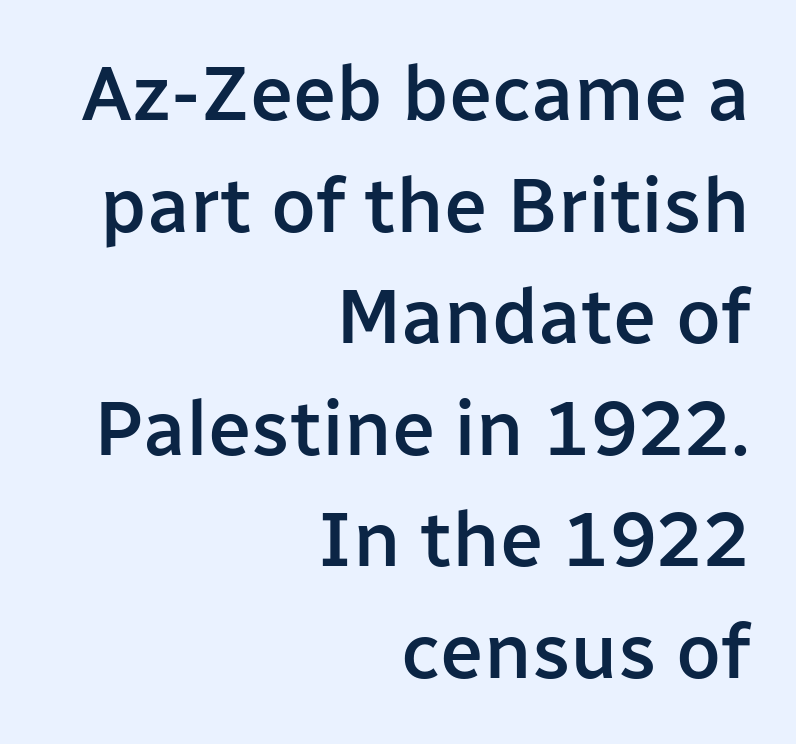
Q: Is the text bold? A: Semi-bold.
Q: Is the text italic (slanted)? A: No, it is upright.
Q: Is the typeface a serif or a sans-serif typeface? A: Sans-serif.
Q: Is the text underlined? A: No.
Q: How is the paragraph aligned? A: Right-aligned.
Q: Is the spacing between letters normal or unusually wide? A: Normal.
Q: Is the spacing between lines tight, normal or loose? A: Normal.
Q: Width (condensed, normal, or wide)? A: Normal.
Q: Stroke contrast? A: Low.
Q: x-height? A: Medium.
Q: Monospaced? A: No.
